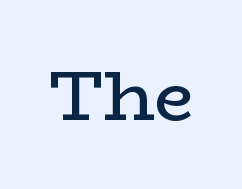
Q: Is the text bold? A: No.
Q: Is the text italic (slanted)? A: No, it is upright.
Q: Is the typeface a serif or a sans-serif typeface? A: Serif.
Q: Is the text underlined? A: No.
Q: Is the spacing between letters normal or unusually wide? A: Normal.
Q: Width (condensed, normal, or wide)? A: Wide.
Q: Stroke contrast? A: Low.
Q: x-height? A: Medium.
Q: Monospaced? A: No.
